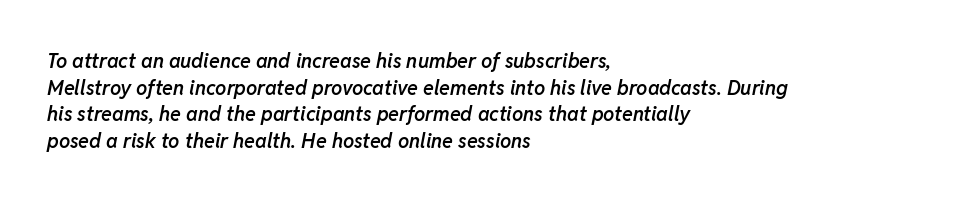
Q: Is the text bold? A: Semi-bold.
Q: Is the text italic (slanted)? A: Yes, it leans right by about 11 degrees.
Q: Is the text underlined? A: No.
Q: How is the paragraph aligned? A: Left-aligned.
Q: Is the spacing between letters normal or unusually wide? A: Normal.
Q: Is the spacing between lines tight, normal or loose? A: Normal.
